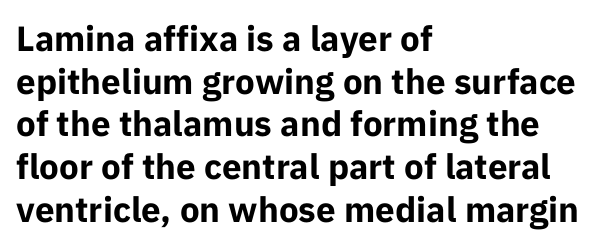
Q: Is the text bold? A: Yes.
Q: Is the text italic (slanted)? A: No, it is upright.
Q: Is the typeface a serif or a sans-serif typeface? A: Sans-serif.
Q: Is the text underlined? A: No.
Q: How is the paragraph aligned? A: Left-aligned.
Q: Is the spacing between letters normal or unusually wide? A: Normal.
Q: Width (condensed, normal, or wide)? A: Normal.
Q: Stroke contrast? A: Low.
Q: x-height? A: Medium.
Q: Monospaced? A: No.
